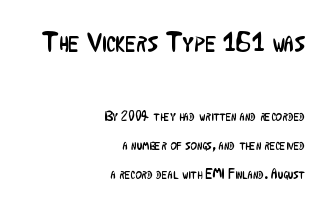
The image shows 28 px regular-weight, condensed sans-serif type, upright; set right-aligned, loose line spacing (2.07x), normal letter spacing, not underlined; the first (top) block is 2.0x larger; low stroke contrast and a medium x-height.
